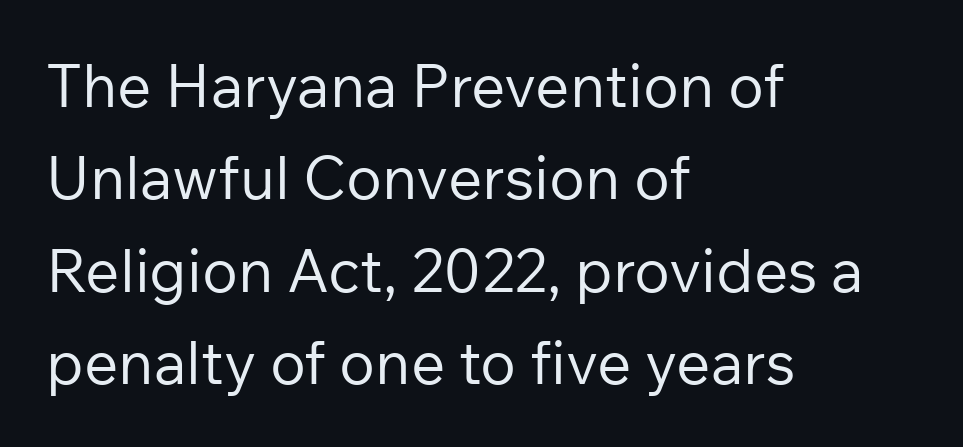
The image shows 60 px regular-weight sans-serif type, upright; set left-aligned, normal line spacing (1.54x), normal letter spacing, not underlined; low stroke contrast and a medium x-height.
